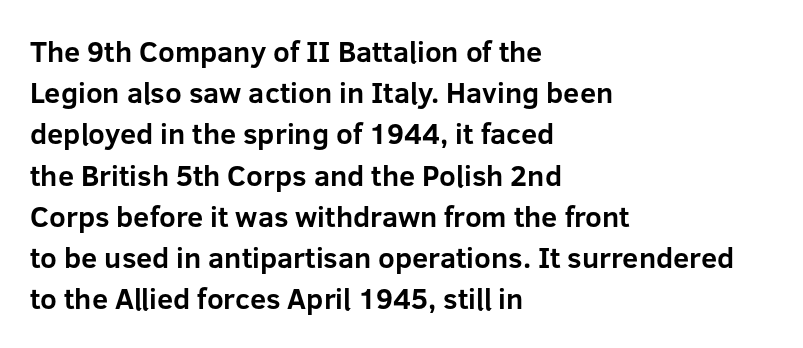
{"serif": "no", "italic": "no", "bold": "yes", "weight": "bold", "width": "normal", "stroke_contrast": "low", "x_height": "medium", "monospaced": "no", "underline": "no", "align": "left", "line_spacing": "normal", "line_spacing_ratio": 1.42, "letter_spacing": "normal", "letter_spacing_em": 0.0, "glyph_px": 29}
